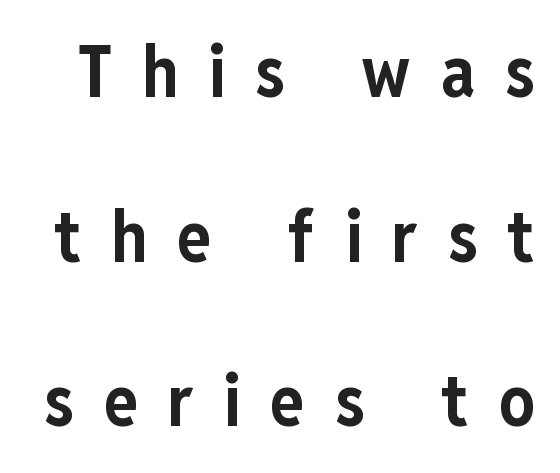
The image shows 71 px bold, condensed sans-serif type, upright; set loose line spacing (2.32x), unusually wide letter spacing (+0.42 em), not underlined; low stroke contrast and a medium x-height.
